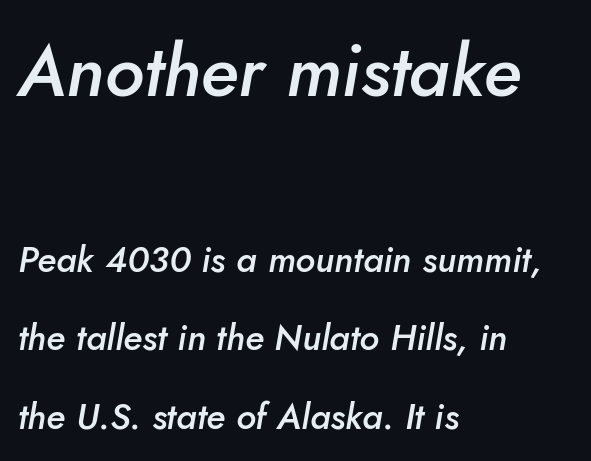
The image shows 72 px semibold type, italic (leaning right); set left-aligned, loose line spacing (2.18x), normal letter spacing, not underlined; the first (top) block is 2.0x larger; low stroke contrast and a small x-height.
